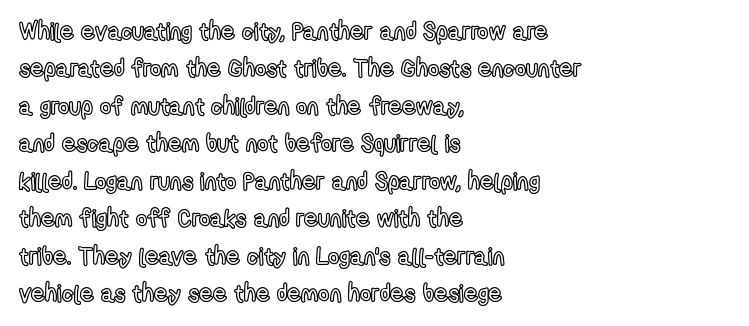
Quick note: interline space is typical. Ordinary non-slanted type is in use. The glyphs are unaccompanied by any horizontal stroke below them. The setting favours the left margin, as ordinary paragraphs usually do.
